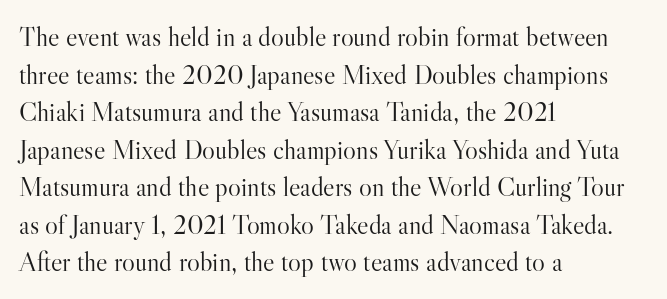
The image shows 27 px text type, upright; set left-aligned, normal line spacing (1.39x), normal letter spacing, not underlined.
